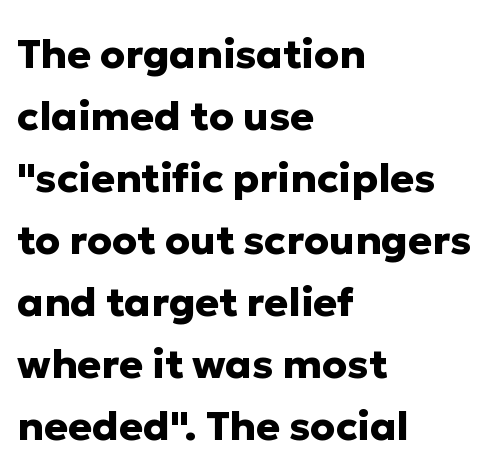
Compared with typical body copy, the letter spacing here is the same. Characters remain perfectly vertical along every line. If you drew a ruler down the left edge, every line would touch it. Underline: absent. Typographically, this falls in the sans-serif category. The passage shown is emphatically bold.
